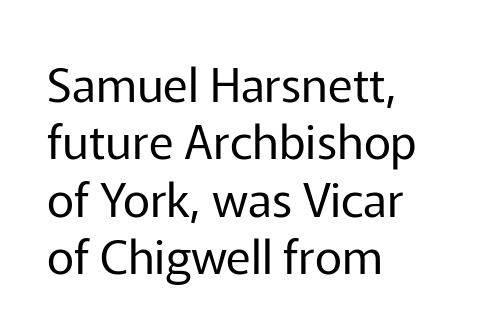
Q: Is the text bold? A: No.
Q: Is the text italic (slanted)? A: No, it is upright.
Q: Is the typeface a serif or a sans-serif typeface? A: Sans-serif.
Q: Is the text underlined? A: No.
Q: How is the paragraph aligned? A: Left-aligned.
Q: Is the spacing between letters normal or unusually wide? A: Normal.
Q: Width (condensed, normal, or wide)? A: Normal.
Q: Stroke contrast? A: Low.
Q: x-height? A: Medium.
Q: Monospaced? A: No.
